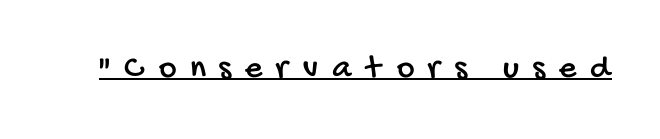
This is underlined copy, the kind a proofreader might mark for attention. The designer went with a sans here, leaving each stem footless. The gaps between neighbouring characters are conspicuously large. The passage shown is typed in a proportional face where columns would drift.
